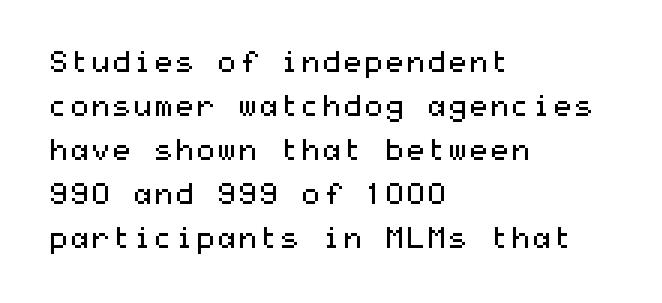
The image shows 30 px regular-weight, wide sans-serif type, upright; set left-aligned, normal line spacing (1.47x), normal letter spacing, not underlined; medium stroke contrast and a medium x-height.
